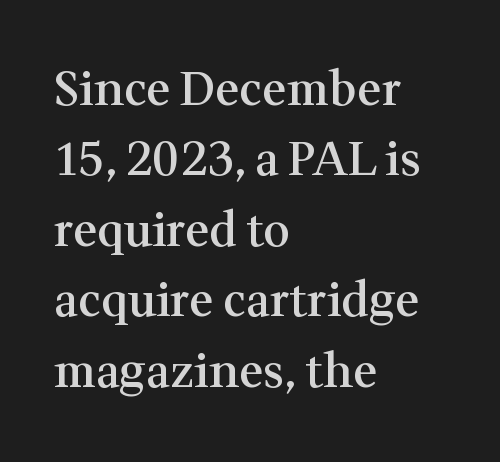
This is the in-between weight designers call semibold or demi. Characters follow at the spacing the type designer built in. The letters stand straight up with perfectly vertical stems. Just letters on the line, the space beneath them empty. The leading is moderate, giving the passage an even texture.
